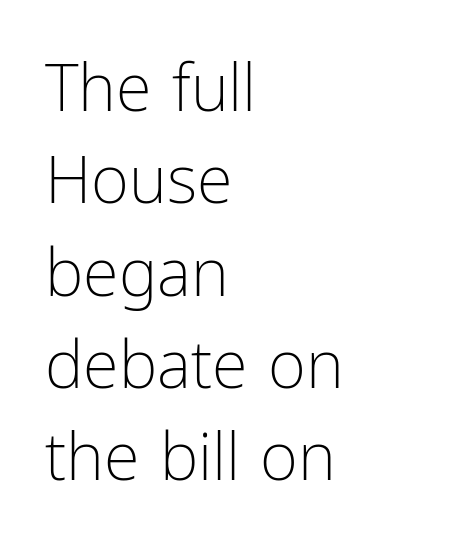
Q: Is the text bold? A: No.
Q: Is the text italic (slanted)? A: No, it is upright.
Q: Is the typeface a serif or a sans-serif typeface? A: Sans-serif.
Q: Is the text underlined? A: No.
Q: How is the paragraph aligned? A: Left-aligned.
Q: Is the spacing between letters normal or unusually wide? A: Normal.
Q: Is the spacing between lines tight, normal or loose? A: Normal.
Q: Width (condensed, normal, or wide)? A: Condensed.
Q: Stroke contrast? A: Low.
Q: x-height? A: Medium.
Q: Monospaced? A: No.
